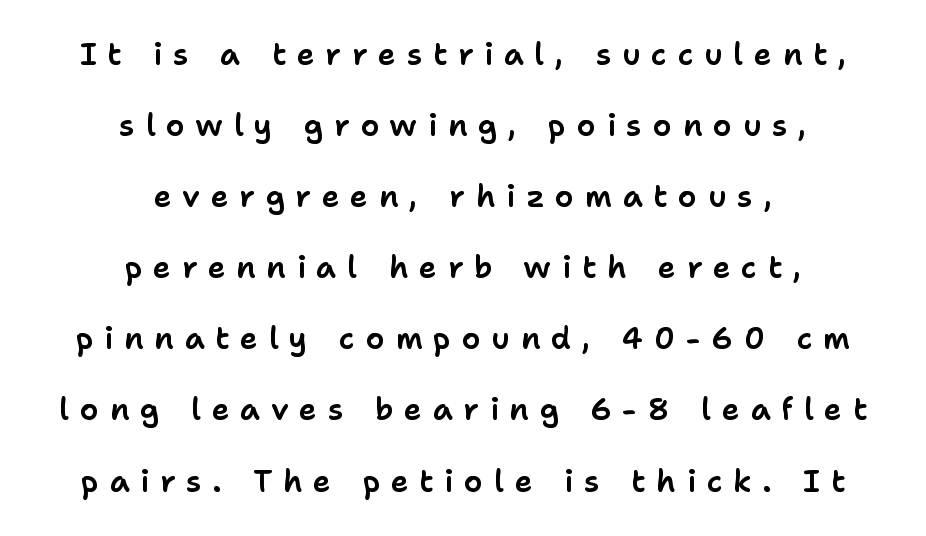
Horizontally, the lines are justified to the midpoint only. Letters rest on an invisible, unmarked baseline. Looks like regular typesetting: each glyph gets only the width it needs. Vertical strokes here are truly vertical. Baseline-to-baseline distance is far greater than the letter height.
